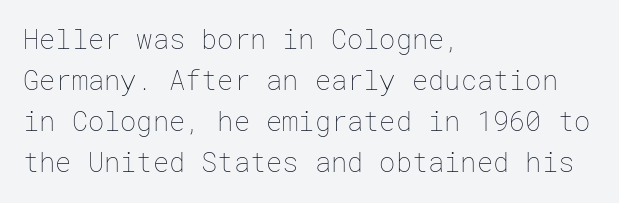
Q: Is the text bold? A: No.
Q: Is the text italic (slanted)? A: No, it is upright.
Q: Is the text underlined? A: No.
Q: How is the paragraph aligned? A: Left-aligned.
Q: Is the spacing between letters normal or unusually wide? A: Normal.
Q: Is the spacing between lines tight, normal or loose? A: Normal.
